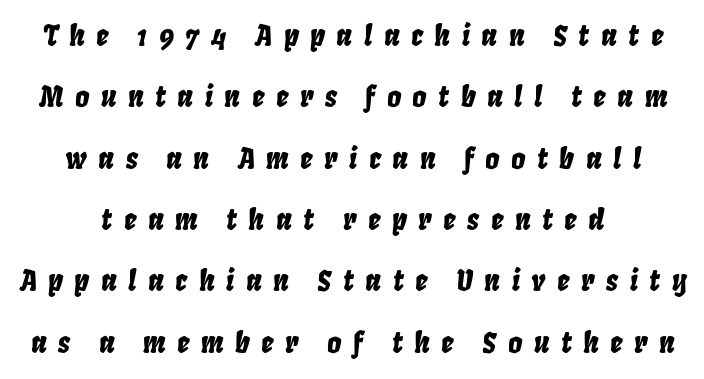
Honestly, there is no underline to notice here at all. The letters advance in unequal steps, a hallmark of proportional type. This sample uses an oblique cut, with every glyph tilted off the vertical. The rag falls on both sides of this text block equally. Rows of type keep a wide berth in the vertical direction. This sample uses expanded letter spacing, leaving extra air between glyphs.
